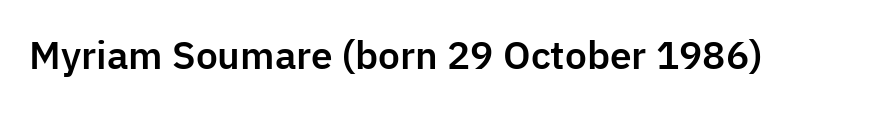
{"serif": "no", "italic": "no", "width": "normal", "stroke_contrast": "low", "x_height": "medium", "monospaced": "no", "underline": "no", "letter_spacing": "normal", "letter_spacing_em": 0.0, "glyph_px": 37}
